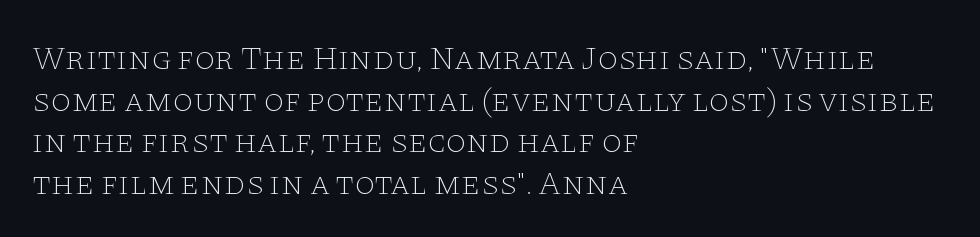
Left-aligned paragraph, ragged on the right. This reads as an unemphasized weight, regular at the heaviest. There is no visible air inserted between adjacent glyphs. Note the varied advance widths — an 'i' is clearly narrower than an 'm'.
